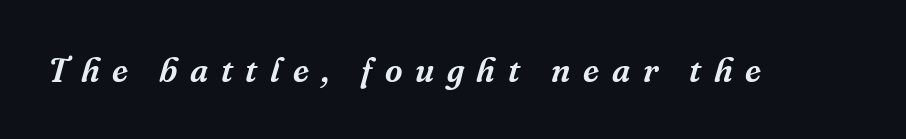
The image shows 34 px serif type, italic (leaning right); set unusually wide letter spacing (+0.37 em), not underlined; medium stroke contrast and a medium x-height.
